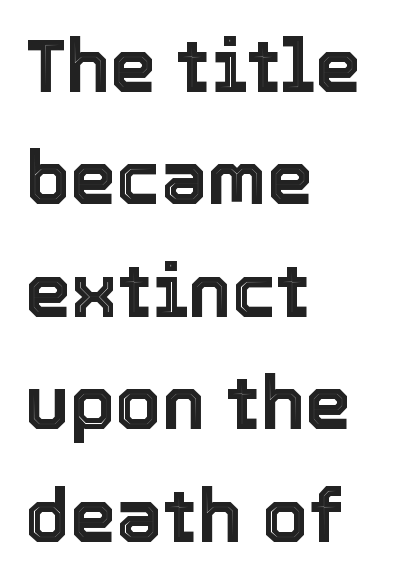
Q: Is the text italic (slanted)? A: No, it is upright.
Q: Is the text underlined? A: No.
Q: How is the paragraph aligned? A: Left-aligned.
Q: Is the spacing between letters normal or unusually wide? A: Normal.
Q: Is the spacing between lines tight, normal or loose? A: Normal.
Q: Width (condensed, normal, or wide)? A: Normal.
Q: x-height? A: Medium.
Q: Monospaced? A: No.
